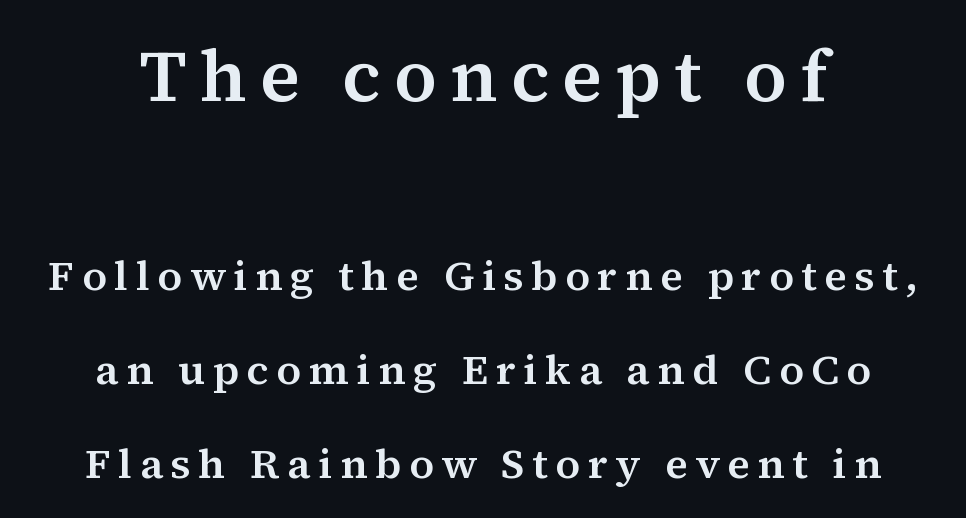
Q: Is the text italic (slanted)? A: No, it is upright.
Q: Is the typeface a serif or a sans-serif typeface? A: Serif.
Q: Is the text underlined? A: No.
Q: How is the paragraph aligned? A: Centered.
Q: Is the spacing between lines tight, normal or loose? A: Loose.
Q: Which block of text is set in a larger size, the first (top) or the second (bottom)? A: The first (top) one.
Q: Width (condensed, normal, or wide)? A: Normal.
Q: Stroke contrast? A: Medium.
Q: x-height? A: Medium.
Q: Monospaced? A: No.
